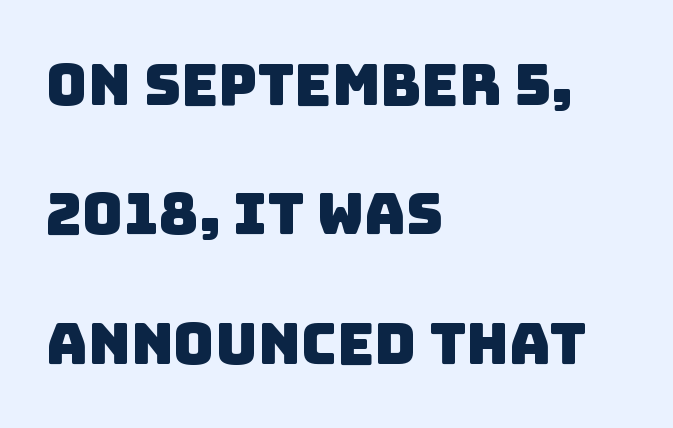
The image shows 57 px sans-serif type; set left-aligned, loose line spacing (2.27x), normal letter spacing, not underlined; low stroke contrast and a large x-height.
